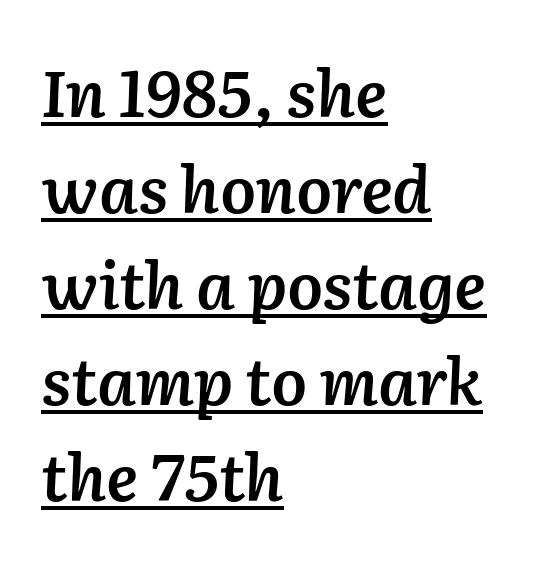
Letter spacing: default. The text carries the slant typical of an italic or oblique font. Character widths vary here, with narrow letters taking less room than wide ones. How would I describe the line gaps? Plain and ordinary. A bit beefed up — I'd call it semibold rather than bold. What decoration does the sample have? An underline.
